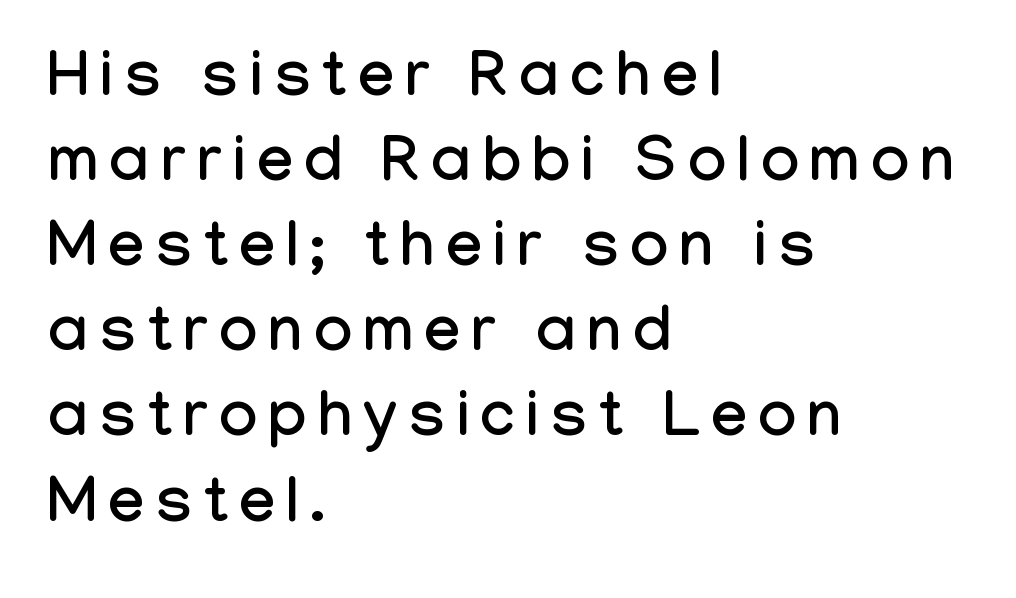
The image shows 64 px condensed sans-serif type, upright; set left-aligned, normal line spacing (1.33x), not underlined; low stroke contrast and a medium x-height.
